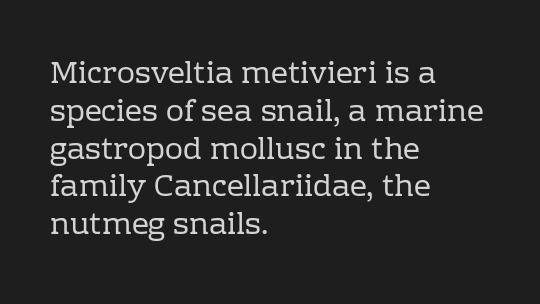
No heavy texture on the line: the type isn't bold. Compared with a centered layout, this one pins lines to the left instead. These lines keep a tight, regular rhythm from letter to letter. This sample uses a serif face.
